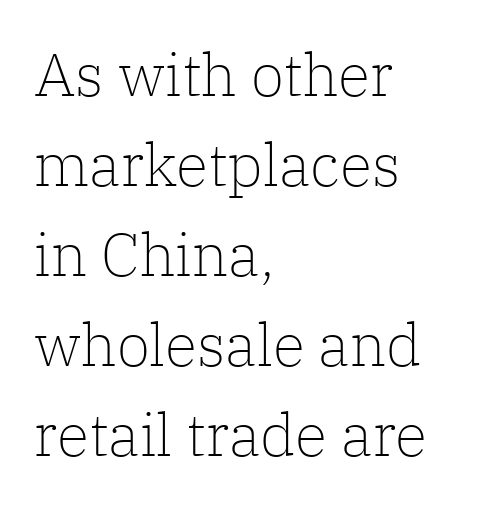
{"serif": "yes", "italic": "no", "bold": "no", "weight": "light", "width": "normal", "stroke_contrast": "low", "x_height": "medium", "monospaced": "no", "underline": "no", "align": "left", "line_spacing": "normal", "line_spacing_ratio": 1.5, "letter_spacing": "normal", "letter_spacing_em": 0.0, "glyph_px": 60}
